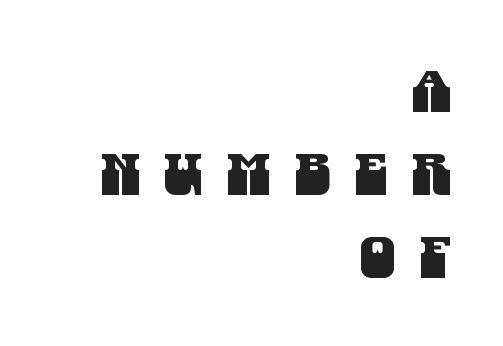
{"serif": "no", "width": "condensed", "stroke_contrast": "medium", "x_height": "large", "monospaced": "no", "underline": "no", "align": "right", "line_spacing": "normal", "line_spacing_ratio": 1.46, "letter_spacing": "wide", "letter_spacing_em": 0.42, "glyph_px": 57}
